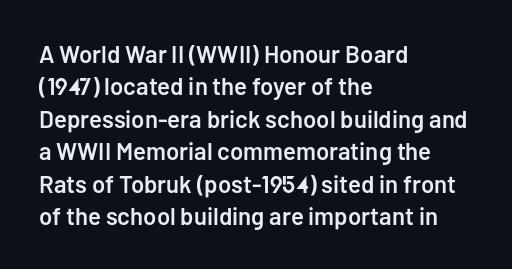
Q: Is the text bold? A: Semi-bold.
Q: Is the text italic (slanted)? A: No, it is upright.
Q: Is the text underlined? A: No.
Q: How is the paragraph aligned? A: Left-aligned.
Q: Is the spacing between letters normal or unusually wide? A: Normal.
Q: Is the spacing between lines tight, normal or loose? A: Normal.
